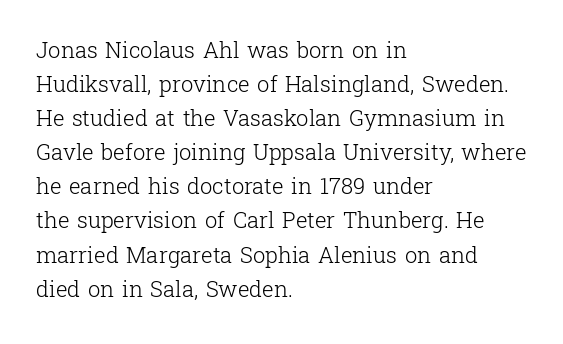
{"italic": "no", "bold": "no", "underline": "no", "align": "left", "line_spacing": "normal", "line_spacing_ratio": 1.55, "letter_spacing": "normal", "letter_spacing_em": 0.0, "glyph_px": 22}
